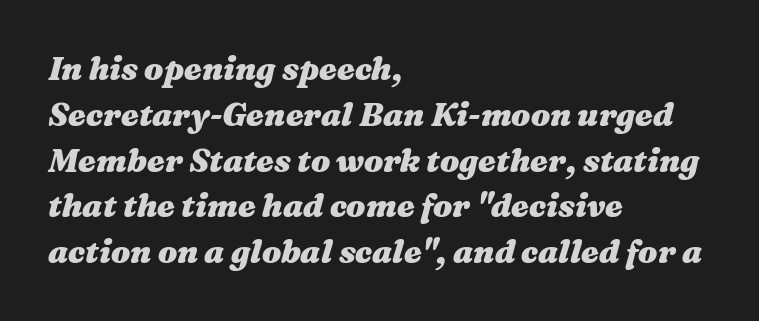
Q: Is the text bold? A: Yes.
Q: Is the text italic (slanted)? A: Yes, it leans right by about 16 degrees.
Q: Is the text underlined? A: No.
Q: How is the paragraph aligned? A: Left-aligned.
Q: Is the spacing between letters normal or unusually wide? A: Normal.
Q: Is the spacing between lines tight, normal or loose? A: Normal.
Q: Width (condensed, normal, or wide)? A: Wide.
Q: Stroke contrast? A: Medium.
Q: x-height? A: Medium.
Q: Monospaced? A: No.
